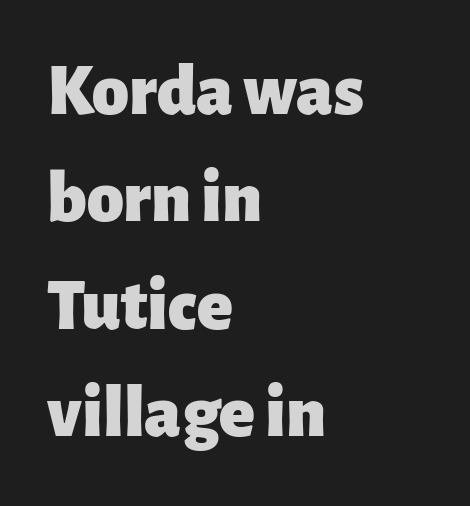
{"serif": "no", "italic": "no", "bold": "yes", "weight": "heavy", "width": "normal", "stroke_contrast": "low", "x_height": "medium", "monospaced": "no", "underline": "no", "align": "left", "line_spacing": "normal", "line_spacing_ratio": 1.45, "letter_spacing": "normal", "letter_spacing_em": 0.0, "glyph_px": 74}
